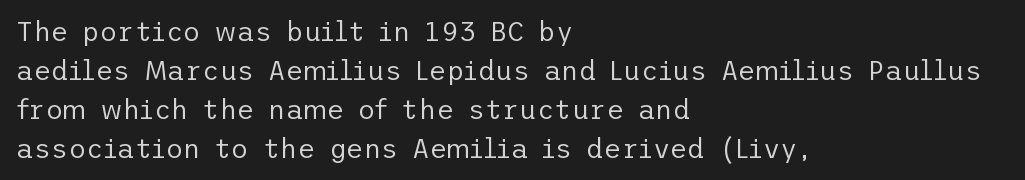
The image shows 27 px text type, upright; set left-aligned, normal line spacing (1.44x), normal letter spacing, not underlined.
